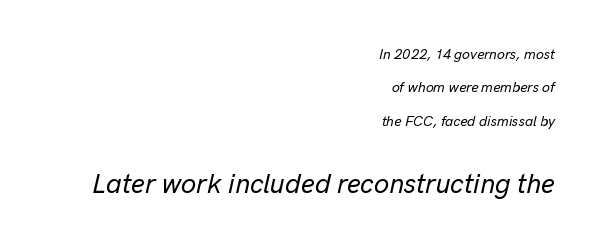
Q: Is the text italic (slanted)? A: Yes, it leans right by about 13 degrees.
Q: Is the text underlined? A: No.
Q: How is the paragraph aligned? A: Right-aligned.
Q: Is the spacing between letters normal or unusually wide? A: Normal.
Q: Is the spacing between lines tight, normal or loose? A: Loose.
Q: Which block of text is set in a larger size, the first (top) or the second (bottom)? A: The second (bottom) one.
